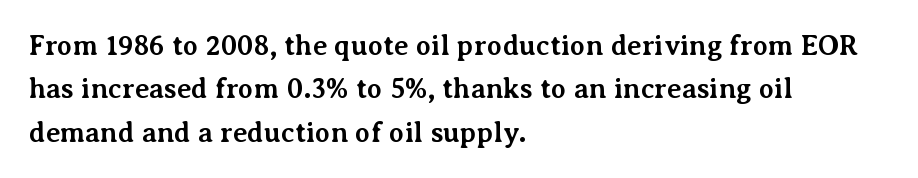
The image shows 28 px bold serif type, upright; set left-aligned, normal line spacing (1.55x), normal letter spacing, not underlined; medium stroke contrast and a medium x-height.
